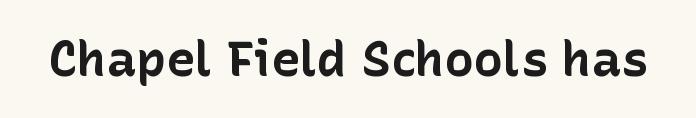
{"serif": "no", "italic": "no", "bold": "yes", "weight": "bold", "width": "normal", "stroke_contrast": "low", "x_height": "medium", "monospaced": "no", "underline": "no", "letter_spacing": "normal", "letter_spacing_em": 0.0, "glyph_px": 49}
